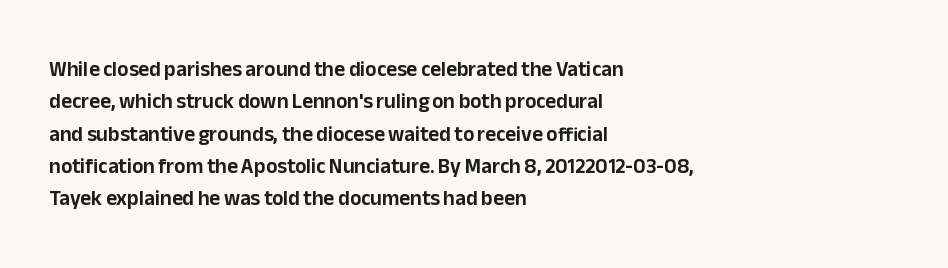
Q: Is the text italic (slanted)? A: No, it is upright.
Q: Is the text underlined? A: No.
Q: How is the paragraph aligned? A: Left-aligned.
Q: Is the spacing between letters normal or unusually wide? A: Normal.
Q: Is the spacing between lines tight, normal or loose? A: Normal.
